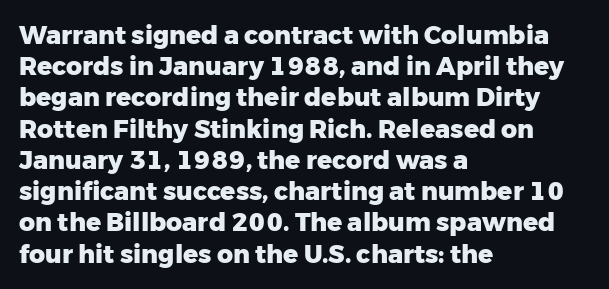
Caption: standard tracking, unaltered. Weight: bold. Line beginnings align vertically; line endings do not. The type sits square on the baseline with zero lean.
